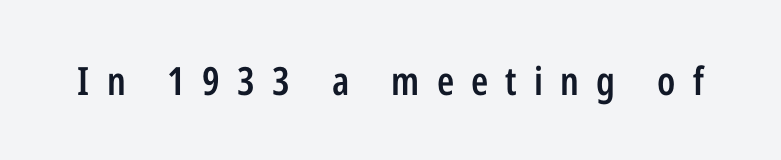
The image shows 39 px semibold, condensed sans-serif type, upright; set unusually wide letter spacing (+0.44 em), not underlined; low stroke contrast and a medium x-height.
